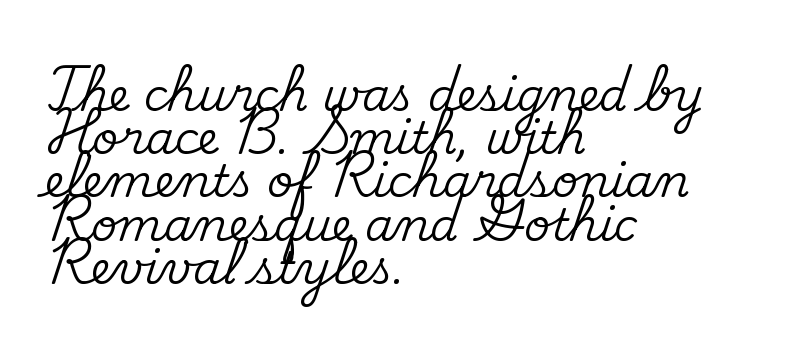
Check under the words: just untouched page. Left-aligned paragraph, ragged on the right. A typesetter would call this leading minimal, almost set solid. These lines keep a tight, regular rhythm from letter to letter.
